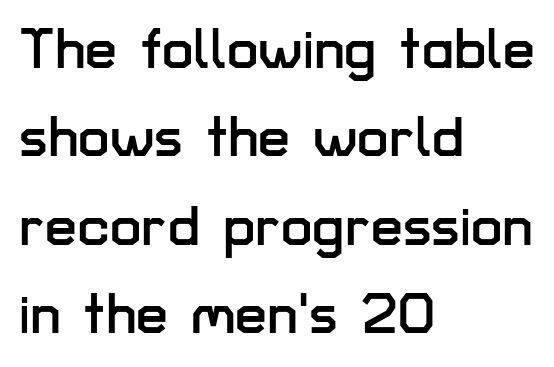
Evenly set lines give the paragraph a standard silhouette. The words here are not underlined. Serifs: no, the terminals of the letterforms are clean. The lines are quadded left.
